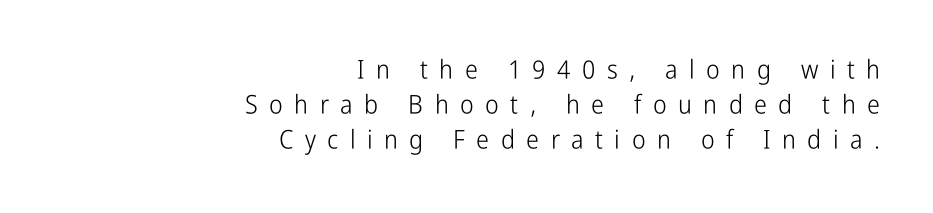
Q: Is the text bold? A: No.
Q: Is the text italic (slanted)? A: No, it is upright.
Q: Is the text underlined? A: No.
Q: How is the paragraph aligned? A: Right-aligned.
Q: Is the spacing between letters normal or unusually wide? A: Unusually wide.
Q: Is the spacing between lines tight, normal or loose? A: Normal.
